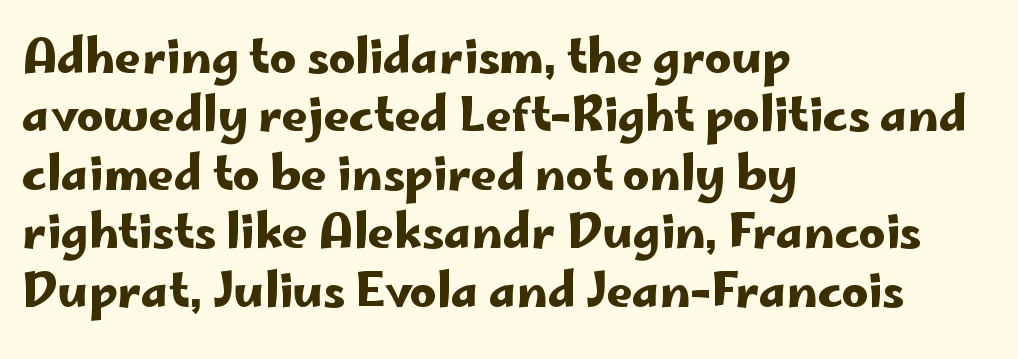
{"serif": "no", "italic": "no", "width": "wide", "stroke_contrast": "low", "x_height": "small", "monospaced": "no", "underline": "no", "align": "left", "line_spacing": "normal", "line_spacing_ratio": 1.27, "letter_spacing": "normal", "letter_spacing_em": 0.0, "glyph_px": 46}
